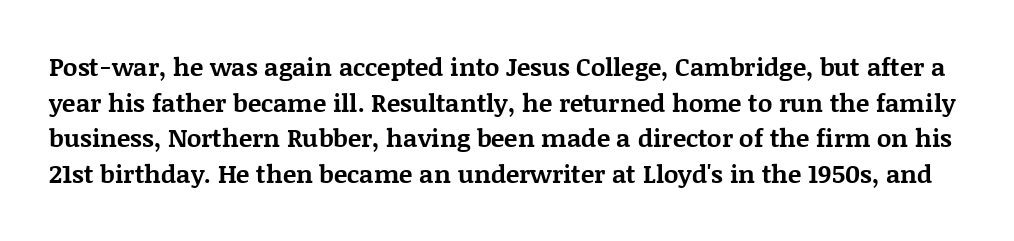
Set as a true bold cut, around the 700 mark. The face used here is rendered with its standard letterfit. A clean baseline with only descenders dipping below it. The rows are spaced the way most documents space them.
